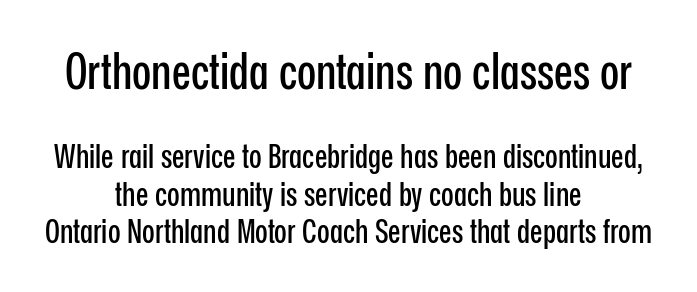
Q: Is the text italic (slanted)? A: No, it is upright.
Q: Is the typeface a serif or a sans-serif typeface? A: Sans-serif.
Q: Is the text underlined? A: No.
Q: How is the paragraph aligned? A: Centered.
Q: Is the spacing between letters normal or unusually wide? A: Normal.
Q: Is the spacing between lines tight, normal or loose? A: Tight.
Q: Which block of text is set in a larger size, the first (top) or the second (bottom)? A: The first (top) one.
Q: Width (condensed, normal, or wide)? A: Condensed.
Q: Stroke contrast? A: Low.
Q: x-height? A: Medium.
Q: Monospaced? A: No.
